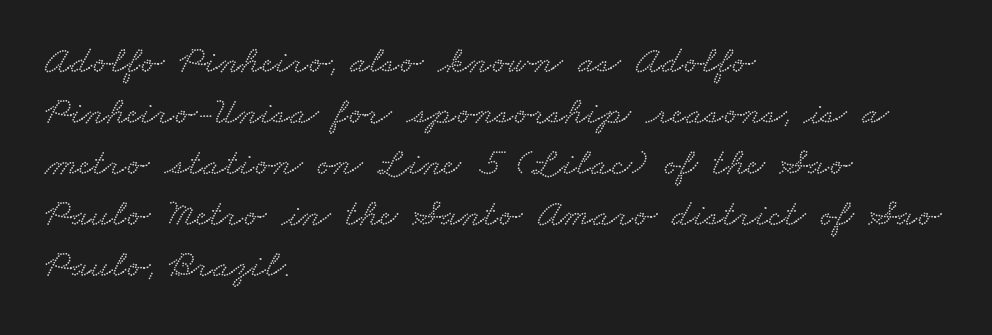
The image shows 39 px wide serif type; set left-aligned, normal line spacing (1.31x), normal letter spacing, not underlined; low stroke contrast and a small x-height.
